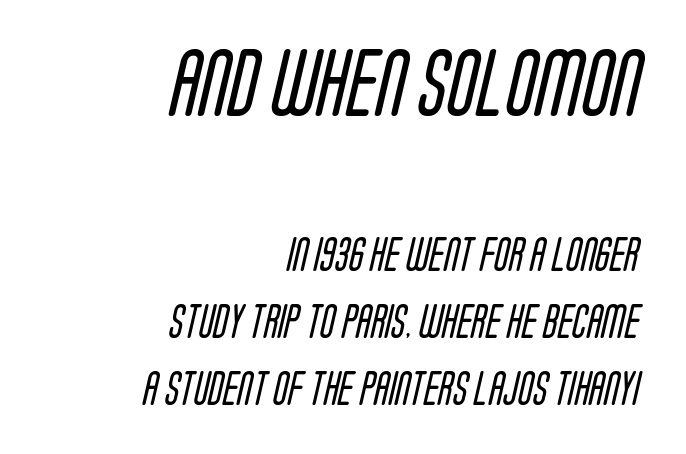
Loosely led — the rows are spread out. The font family rendered here belongs to the sans-serif group. Caption: multi-line text, flush right, ragged left. Words appear dense and cohesive because spacing is normal. The letters advance in unequal steps, a hallmark of proportional type.
